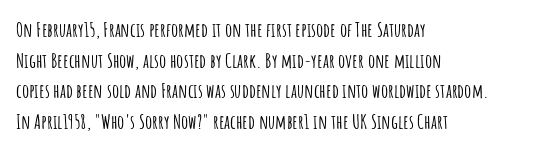
Posture: upright roman. Where is the straight margin? On the left. The passage shown stacks its lines at a standard gap. The passage shown is not underscored anywhere. The tracking reads as untouched default to a designer's eye.
